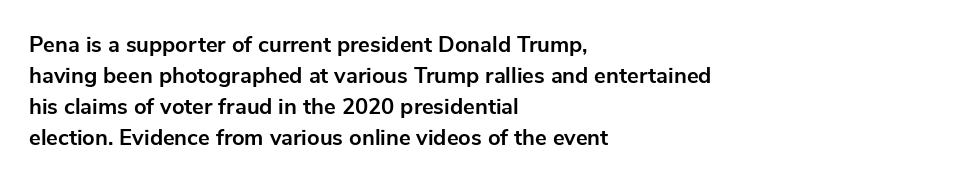
Q: Is the text bold? A: Yes.
Q: Is the text italic (slanted)? A: No, it is upright.
Q: Is the text underlined? A: No.
Q: How is the paragraph aligned? A: Left-aligned.
Q: Is the spacing between letters normal or unusually wide? A: Normal.
Q: Is the spacing between lines tight, normal or loose? A: Normal.
